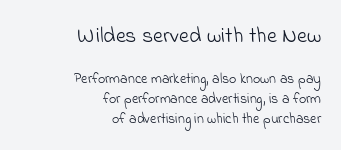
Note: larger setting up top, smaller setting below. Students, observe: this is what conventionally led text looks like. No extra tracking has been applied to these lines. Counters stay open thanks to moderate or lighter strokes.
